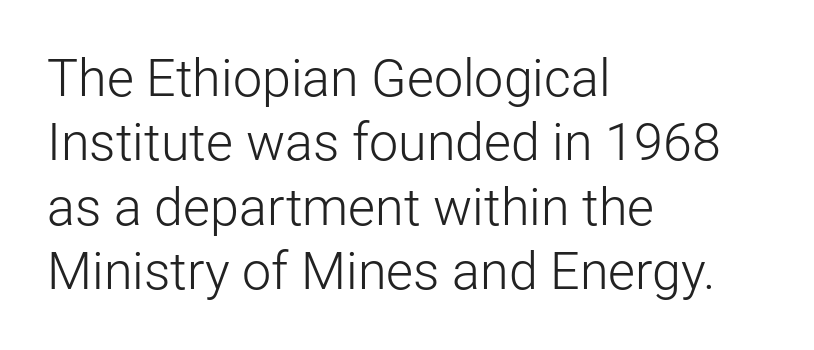
Q: Is the text bold? A: No.
Q: Is the text italic (slanted)? A: No, it is upright.
Q: Is the typeface a serif or a sans-serif typeface? A: Sans-serif.
Q: Is the text underlined? A: No.
Q: How is the paragraph aligned? A: Left-aligned.
Q: Is the spacing between letters normal or unusually wide? A: Normal.
Q: Width (condensed, normal, or wide)? A: Normal.
Q: Stroke contrast? A: Low.
Q: x-height? A: Medium.
Q: Monospaced? A: No.
